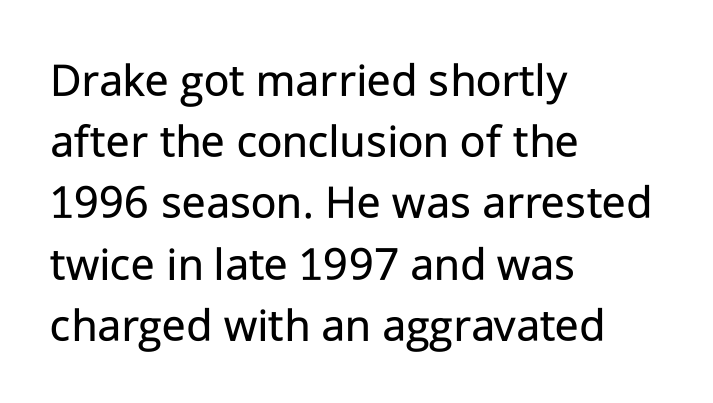
{"serif": "no", "italic": "no", "bold": "no", "weight": "regular", "width": "normal", "stroke_contrast": "low", "x_height": "medium", "monospaced": "no", "underline": "no", "align": "left", "line_spacing": "normal", "line_spacing_ratio": 1.25, "letter_spacing": "normal", "letter_spacing_em": 0.0, "glyph_px": 49}
